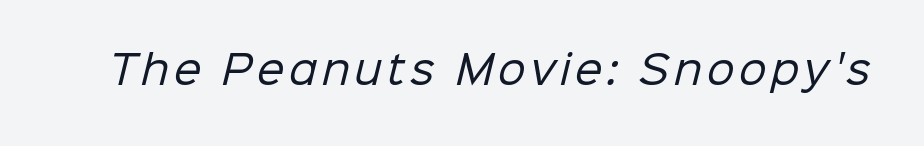
The image shows 39 px regular-weight sans-serif type; set not underlined; low stroke contrast and a medium x-height.
